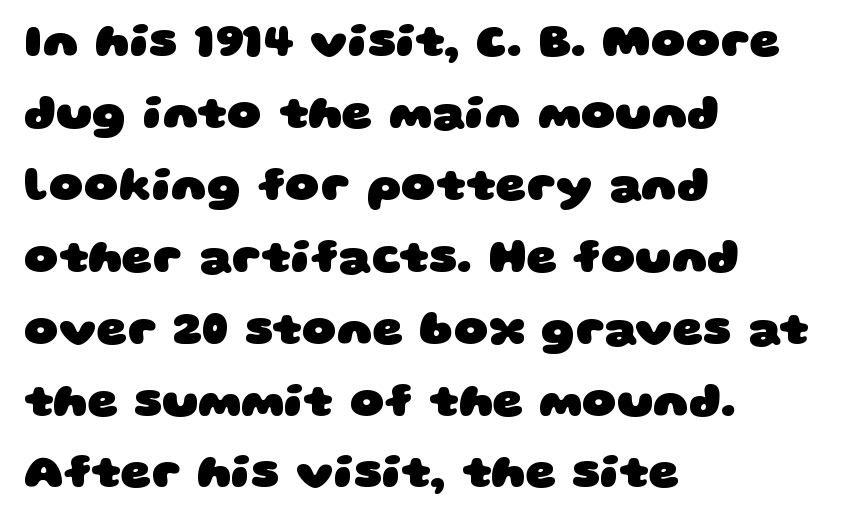
These lines are composed in type without serifs. Nobody touched the tracking dial on this one. Reading down the block, your eye returns to a fixed left position each line. Is the type bold? Yes — the strokes are clearly thick and heavy.
